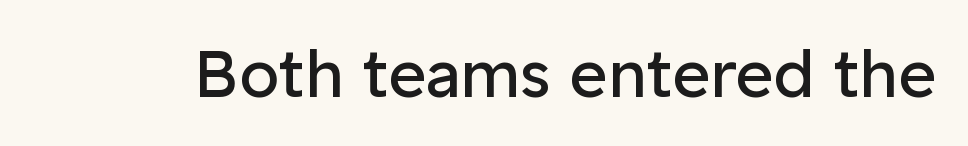
{"serif": "no", "italic": "no", "bold": "no", "weight": "regular", "width": "normal", "stroke_contrast": "low", "x_height": "medium", "monospaced": "no", "underline": "no", "letter_spacing": "normal", "letter_spacing_em": 0.0, "glyph_px": 65}
